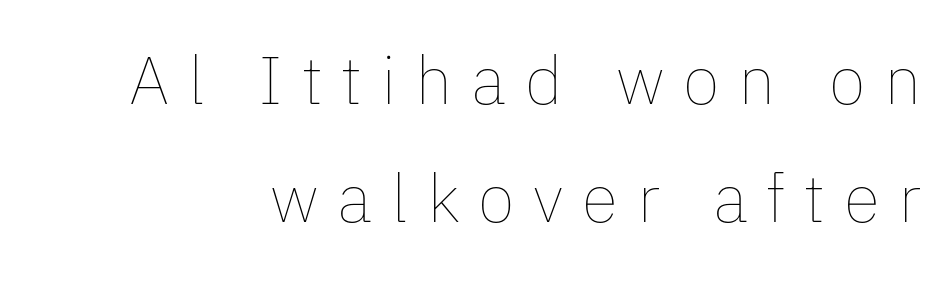
Q: Is the text bold? A: No.
Q: Is the text italic (slanted)? A: No, it is upright.
Q: Is the text underlined? A: No.
Q: Is the spacing between letters normal or unusually wide? A: Unusually wide.
Q: Width (condensed, normal, or wide)? A: Normal.
Q: Stroke contrast? A: Low.
Q: x-height? A: Medium.
Q: Monospaced? A: No.
